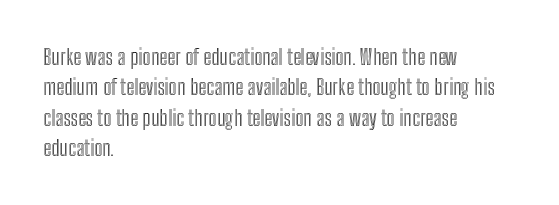
Q: Is the text italic (slanted)? A: No, it is upright.
Q: Is the text underlined? A: No.
Q: How is the paragraph aligned? A: Left-aligned.
Q: Is the spacing between letters normal or unusually wide? A: Normal.
Q: Is the spacing between lines tight, normal or loose? A: Normal.
